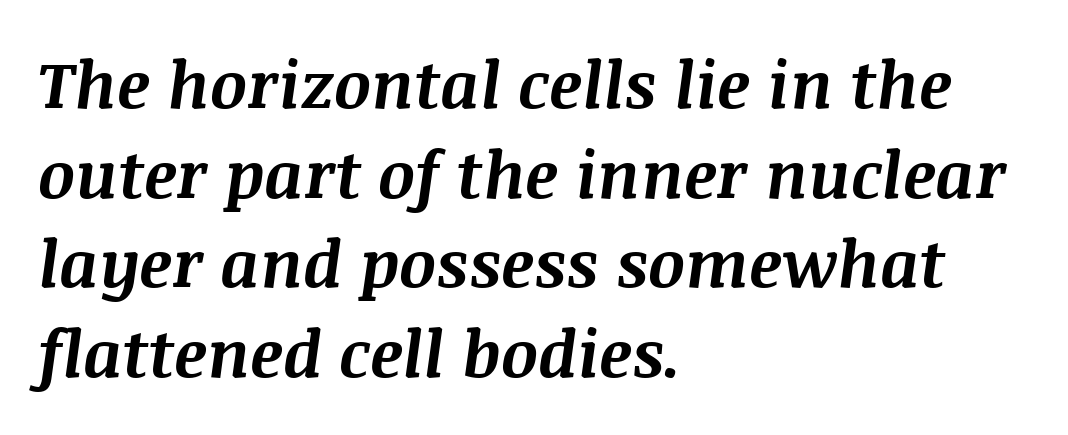
{"italic": "yes", "lean": "right", "slant_degrees": 8, "bold": "yes", "weight": "bold", "width": "normal", "stroke_contrast": "medium", "x_height": "large", "monospaced": "no", "underline": "no", "align": "left", "line_spacing": "normal", "line_spacing_ratio": 1.38, "letter_spacing": "normal", "letter_spacing_em": 0.0, "glyph_px": 65}
